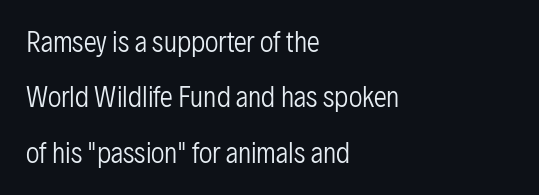
The image shows 26 px text type, upright; set left-aligned, loose line spacing (2.13x), normal letter spacing, not underlined.
